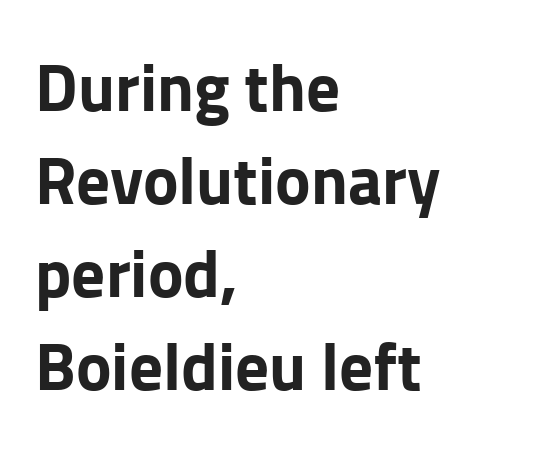
{"serif": "no", "italic": "no", "bold": "yes", "weight": "bold", "width": "normal", "stroke_contrast": "low", "x_height": "medium", "monospaced": "no", "underline": "no", "align": "left", "line_spacing": "normal", "line_spacing_ratio": 1.39, "letter_spacing": "normal", "letter_spacing_em": 0.0, "glyph_px": 67}
